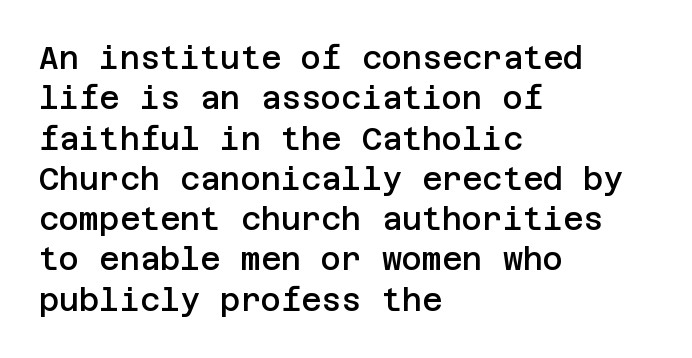
Q: Is the text bold? A: Semi-bold.
Q: Is the text italic (slanted)? A: No, it is upright.
Q: Is the typeface a serif or a sans-serif typeface? A: Sans-serif.
Q: Is the text underlined? A: No.
Q: How is the paragraph aligned? A: Left-aligned.
Q: Is the spacing between letters normal or unusually wide? A: Normal.
Q: Is the spacing between lines tight, normal or loose? A: Normal.
Q: Width (condensed, normal, or wide)? A: Normal.
Q: Stroke contrast? A: Low.
Q: x-height? A: Large.
